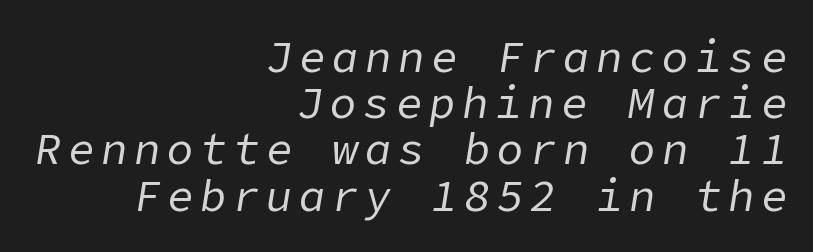
Q: Is the text bold? A: No.
Q: Is the text italic (slanted)? A: Yes, it leans right by about 9 degrees.
Q: Is the text underlined? A: No.
Q: How is the paragraph aligned? A: Right-aligned.
Q: Is the spacing between lines tight, normal or loose? A: Tight.
Q: Width (condensed, normal, or wide)? A: Normal.
Q: Stroke contrast? A: Low.
Q: x-height? A: Medium.
